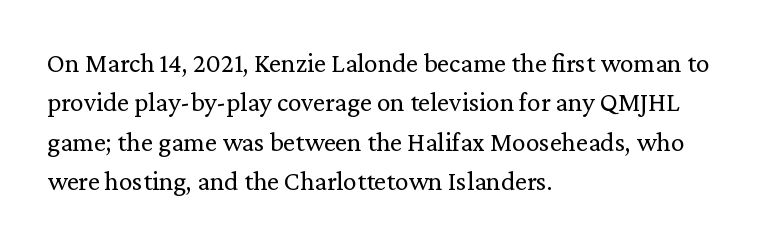
{"italic": "no", "bold": "no", "underline": "no", "align": "left", "line_spacing": "normal", "line_spacing_ratio": 1.46, "letter_spacing": "normal", "letter_spacing_em": 0.0, "glyph_px": 27}
